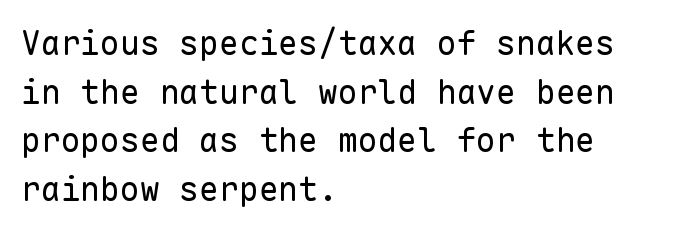
The rows are spaced the way most documents space them. How are the letters spaced? Ordinarily, with no added tracking. Glance below the letters and you will spot only blank space. Style check: upright.
